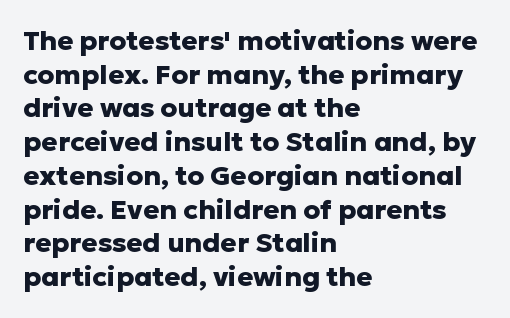
The image shows 27 px bold type, upright; set left-aligned, normal line spacing (1.25x), normal letter spacing, not underlined.
